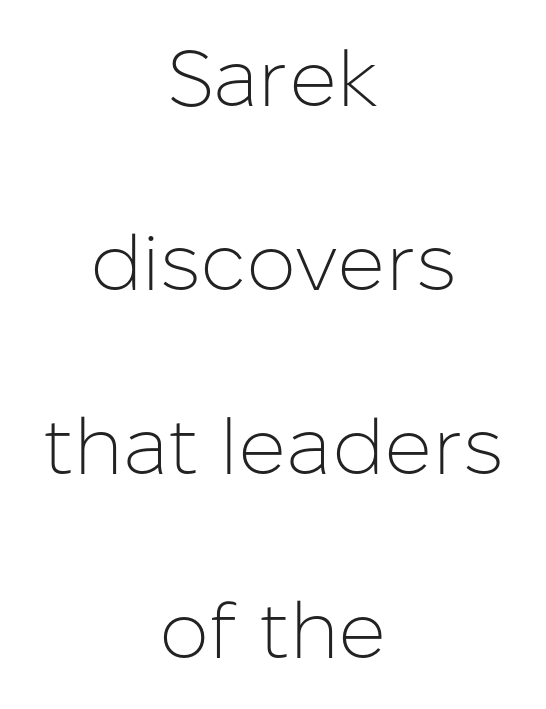
{"serif": "no", "italic": "no", "bold": "no", "weight": "light", "width": "normal", "stroke_contrast": "low", "x_height": "medium", "monospaced": "no", "underline": "no", "align": "center", "line_spacing": "loose", "line_spacing_ratio": 2.33, "letter_spacing": "normal", "letter_spacing_em": 0.0, "glyph_px": 79}
